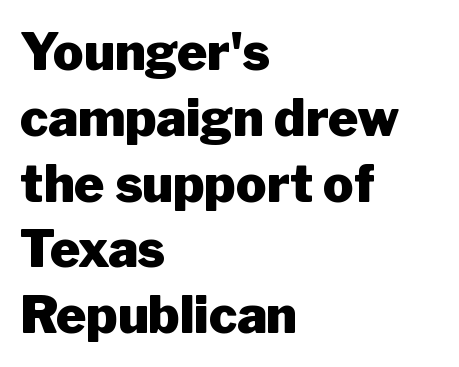
{"serif": "no", "italic": "no", "bold": "yes", "weight": "heavy", "width": "normal", "stroke_contrast": "low", "x_height": "medium", "monospaced": "no", "underline": "no", "align": "left", "line_spacing": "normal", "line_spacing_ratio": 1.29, "letter_spacing": "normal", "letter_spacing_em": 0.0, "glyph_px": 51}
